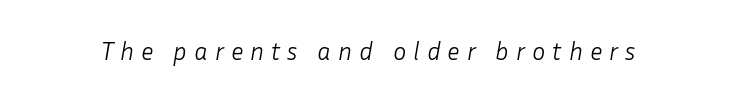
Q: Is the text bold? A: No.
Q: Is the text italic (slanted)? A: Yes, it leans right by about 10 degrees.
Q: Is the text underlined? A: No.
Q: Is the spacing between letters normal or unusually wide? A: Unusually wide.
